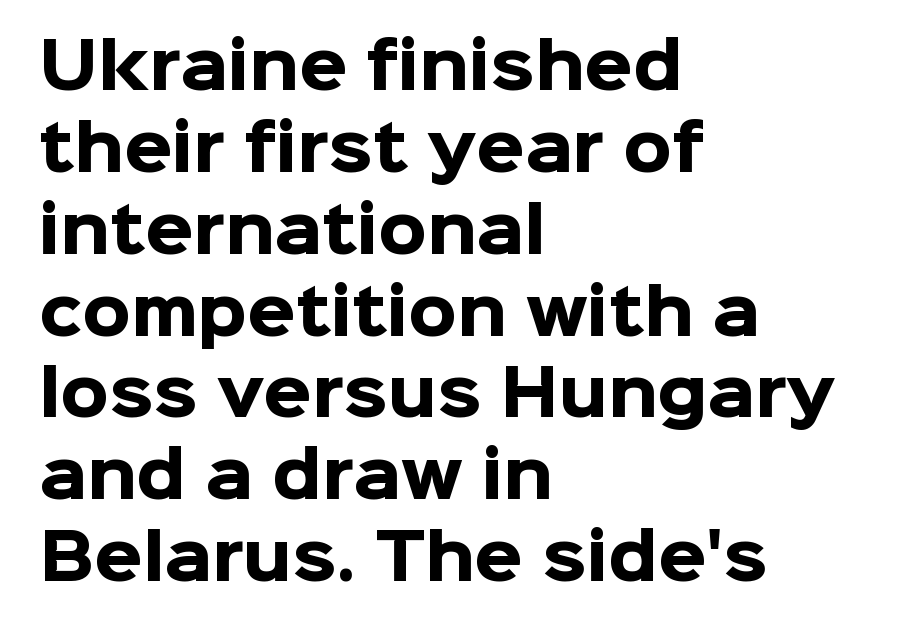
Q: Is the text bold? A: Yes.
Q: Is the text italic (slanted)? A: No, it is upright.
Q: Is the typeface a serif or a sans-serif typeface? A: Sans-serif.
Q: Is the text underlined? A: No.
Q: How is the paragraph aligned? A: Left-aligned.
Q: Is the spacing between letters normal or unusually wide? A: Normal.
Q: Is the spacing between lines tight, normal or loose? A: Normal.
Q: Width (condensed, normal, or wide)? A: Normal.
Q: Stroke contrast? A: Low.
Q: x-height? A: Medium.
Q: Monospaced? A: No.
